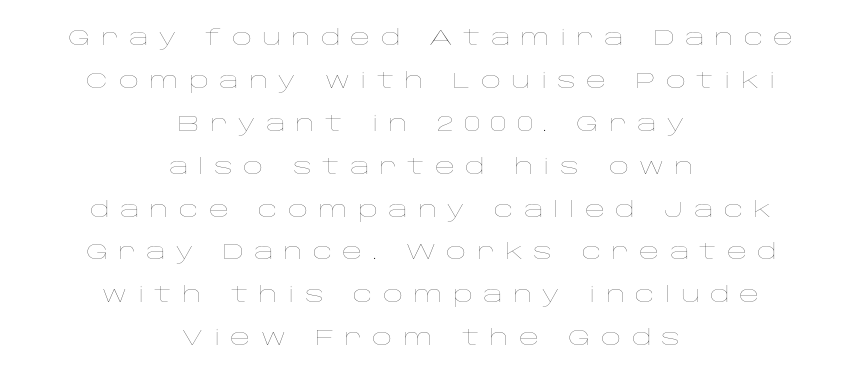
Q: Is the text bold? A: No.
Q: Is the text italic (slanted)? A: No, it is upright.
Q: Is the text underlined? A: No.
Q: How is the paragraph aligned? A: Centered.
Q: Is the spacing between letters normal or unusually wide? A: Unusually wide.
Q: Is the spacing between lines tight, normal or loose? A: Loose.
